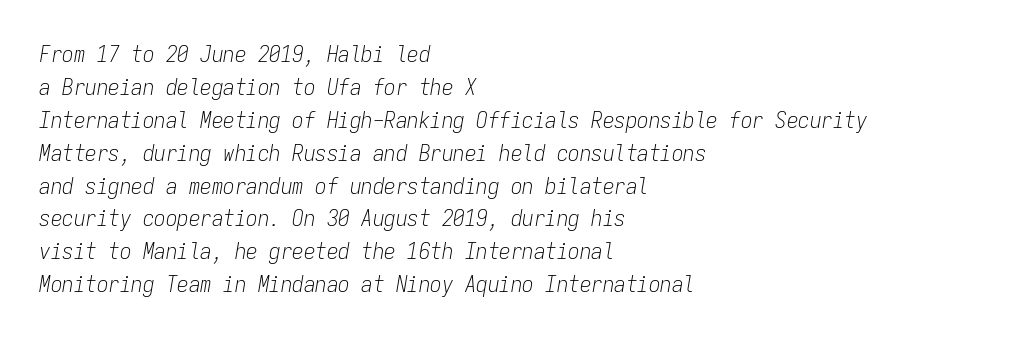
Each new line begins a customary step beneath the previous one. A typesetter would call this zero additional tracking. Underline: absent. The passage is arranged the way most books set body copy — flush left. You can tell it's italic because the verticals aren't actually vertical.
